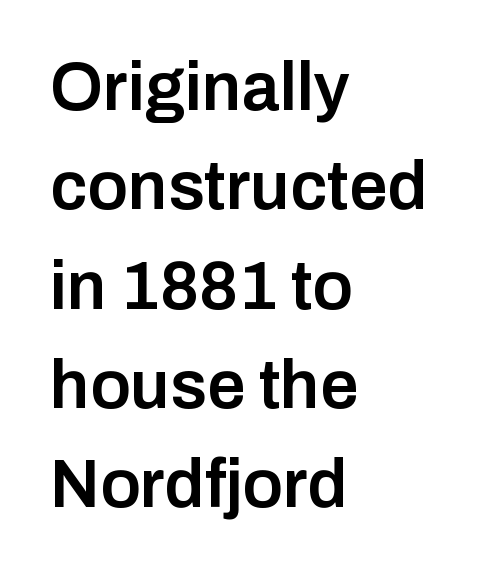
{"serif": "no", "italic": "no", "bold": "semi", "weight": "semibold", "width": "normal", "stroke_contrast": "low", "x_height": "medium", "monospaced": "no", "underline": "no", "align": "left", "line_spacing": "normal", "line_spacing_ratio": 1.46, "letter_spacing": "normal", "letter_spacing_em": 0.0, "glyph_px": 68}
